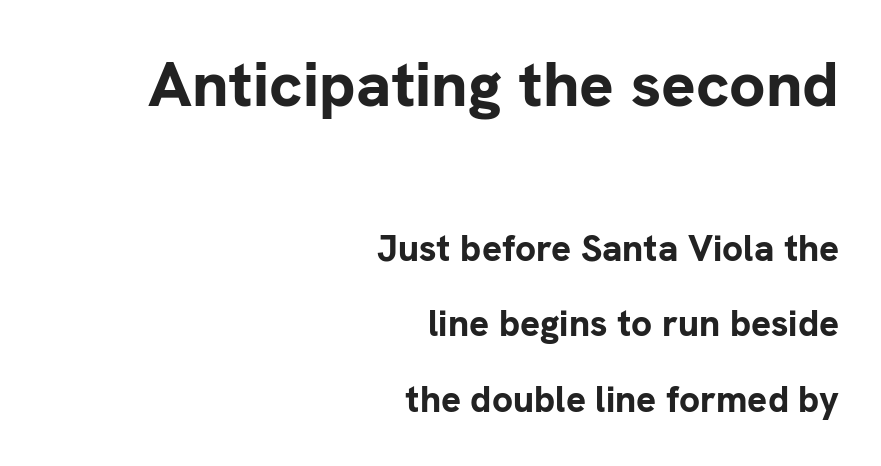
The image shows 64 px bold sans-serif type, upright; set right-aligned, loose line spacing (2.04x), normal letter spacing, not underlined; the first (top) block is 1.73x larger; low stroke contrast and a medium x-height.
